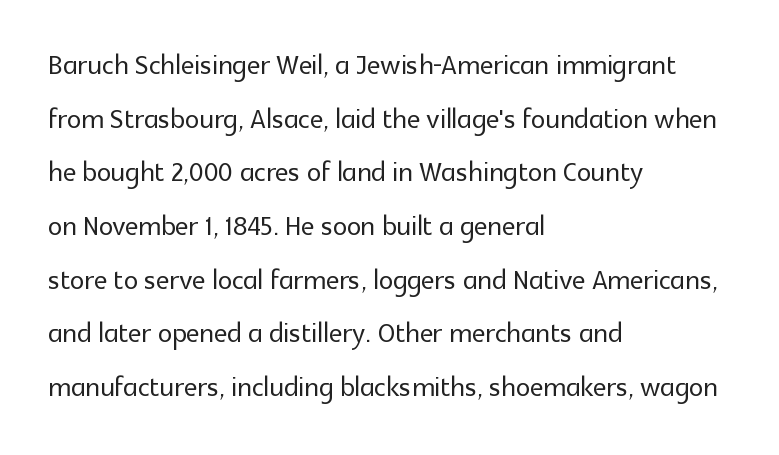
{"serif": "no", "italic": "no", "width": "normal", "x_height": "medium", "monospaced": "no", "underline": "no", "align": "left", "line_spacing": "normal", "line_spacing_ratio": 1.49, "letter_spacing": "normal", "letter_spacing_em": 0.0, "glyph_px": 36}
